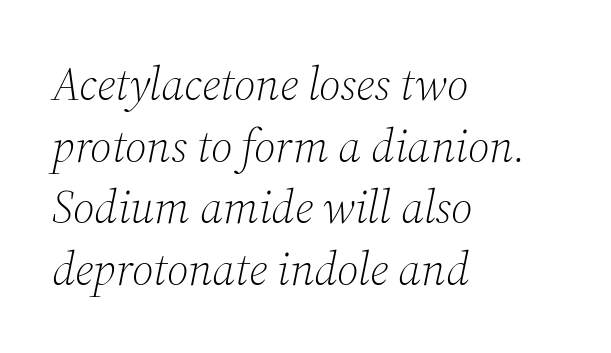
A typesetter would label this face a serif. This sample uses plain, unmodified letter spacing. Stroke mass is kept to a normal reading level or below. Style check: oblique.
